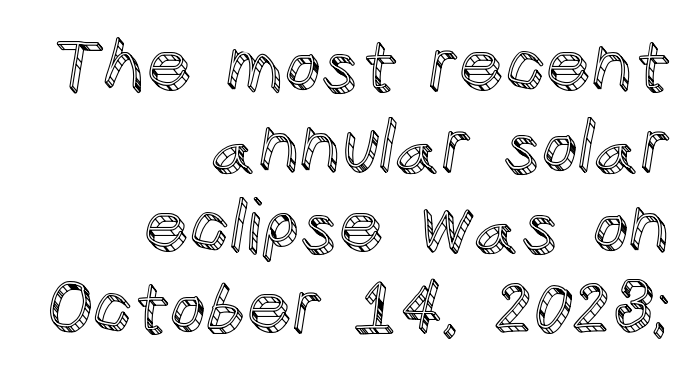
The image shows 72 px text type; set right-aligned, tight line spacing (1.12x), normal letter spacing, not underlined; a large x-height.
